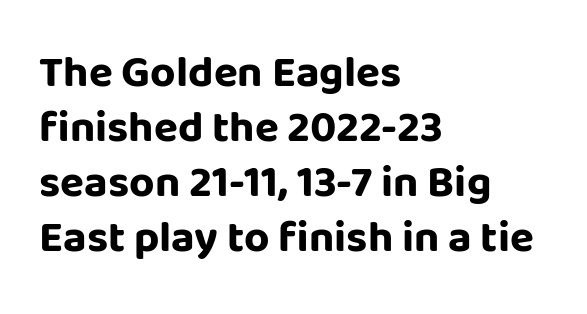
A sans-serif font was chosen for this passage. Each new line begins a customary step beneath the previous one. Tracking here is standard; glyphs follow each other at the usual distance. Weight: bold.
